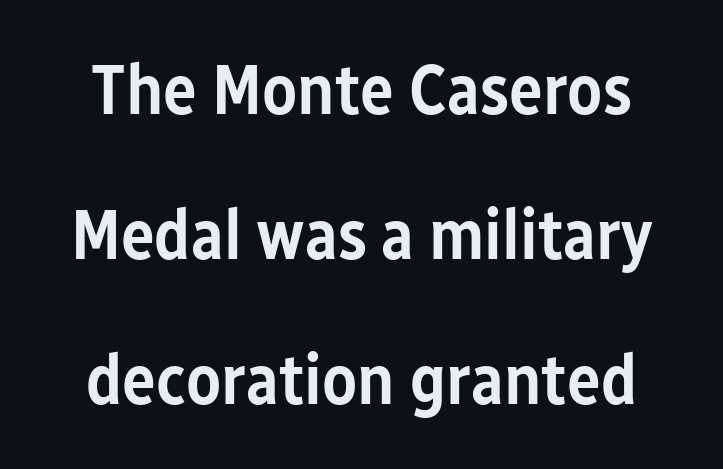
The letters carry no serifs — their stems end cleanly without finishing strokes. Widely set lines give the paragraph a tall, airy silhouette. Words float on clear page, feet unadorned. Each glyph is drawn with semibold strokes, heavier than normal yet not fully bold. The font's upright variant was chosen for this text. In terms of letterspacing, this is plain default setting.
